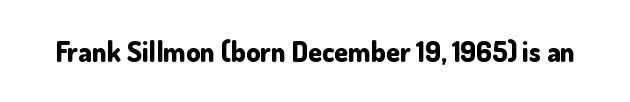
{"serif": "no", "italic": "no", "bold": "yes", "weight": "bold", "width": "normal", "stroke_contrast": "low", "x_height": "small", "monospaced": "no", "underline": "no", "letter_spacing": "normal", "letter_spacing_em": 0.0, "glyph_px": 28}
